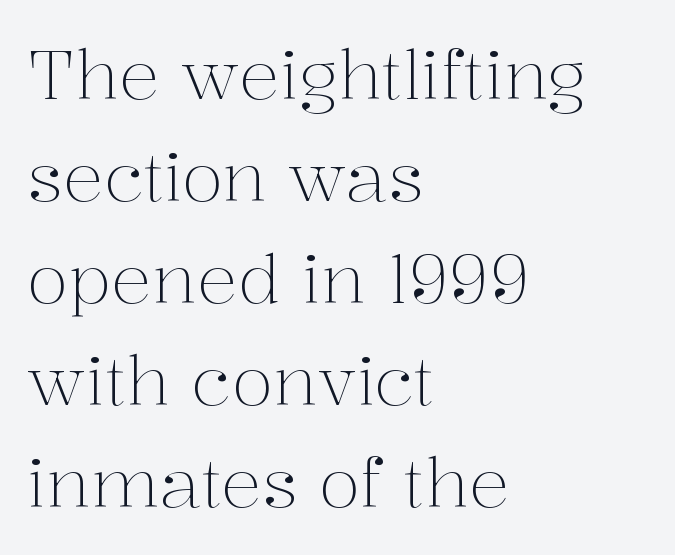
The glyphs are unaccompanied by any horizontal stroke below them. Words appear dense and cohesive because spacing is normal. These lines were composed using upright roman letters. A typesetter would call this leading conventional body-copy spacing.
